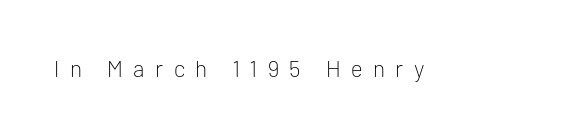
The image shows 23 px text type, upright; set unusually wide letter spacing (+0.45 em), not underlined.
